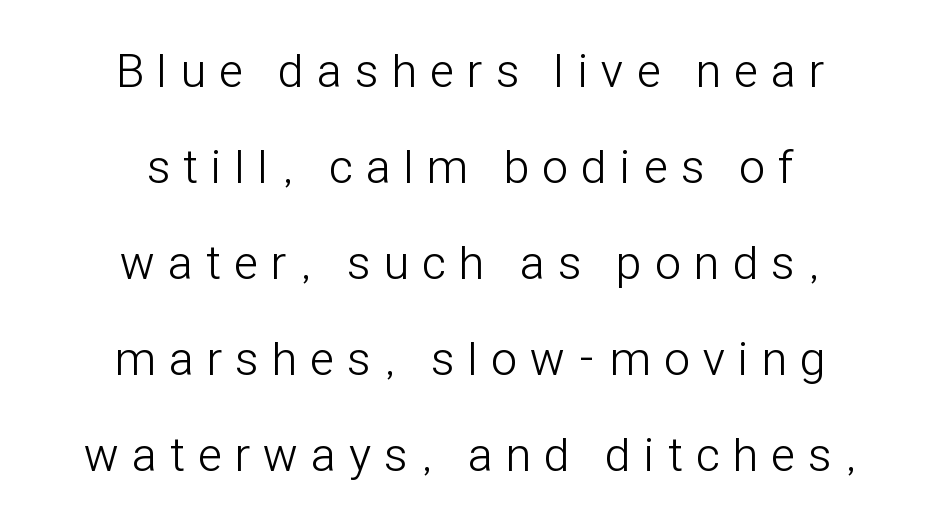
The image shows 47 px light, condensed sans-serif type, upright; set centered, loose line spacing (2.04x), unusually wide letter spacing (+0.29 em), not underlined; low stroke contrast and a medium x-height.
